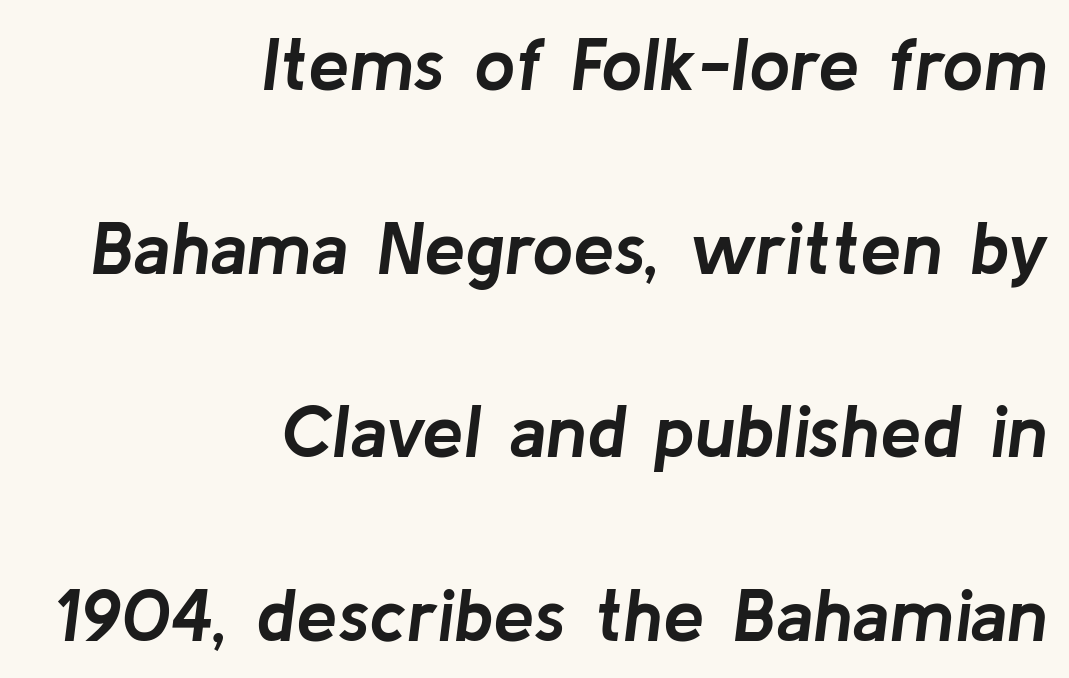
I'd describe the lettering as bold — thick and assertive. How would I describe the line gaps? Wide and relaxed. The face used here is rendered with its standard letterfit. Looks like regular typesetting: each glyph gets only the width it needs. A flush-right, rag-left setting is used for this passage.
